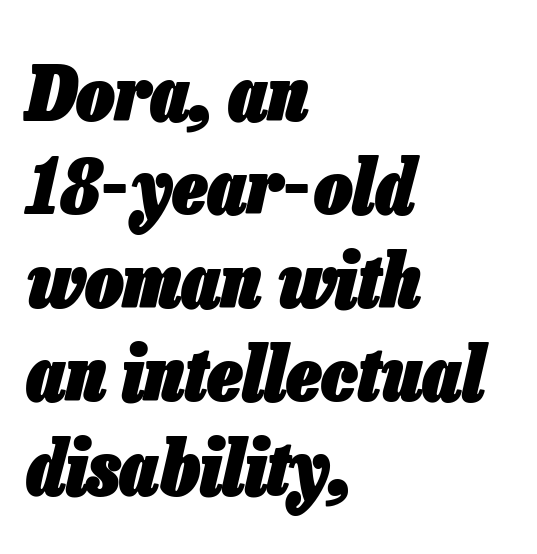
{"italic": "yes", "lean": "right", "slant_degrees": 13, "bold": "yes", "weight": "heavy", "width": "condensed", "stroke_contrast": "low", "x_height": "medium", "monospaced": "no", "underline": "no", "align": "left", "line_spacing_ratio": 1.23, "letter_spacing": "normal", "letter_spacing_em": 0.0, "glyph_px": 76}
